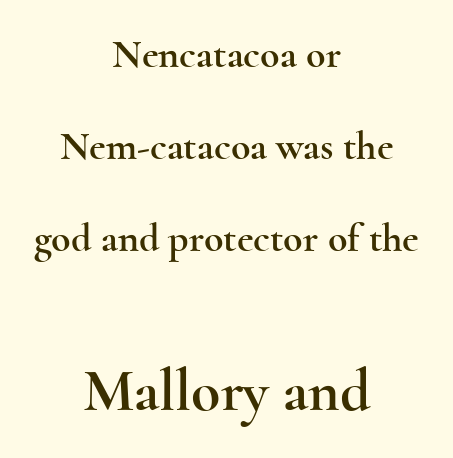
{"serif": "yes", "italic": "no", "width": "wide", "x_height": "small", "monospaced": "no", "underline": "no", "align": "center", "line_spacing": "loose", "line_spacing_ratio": 2.3, "letter_spacing": "normal", "letter_spacing_em": 0.0, "larger_block": "second", "size_ratio": 1.5, "glyph_px": 60}
